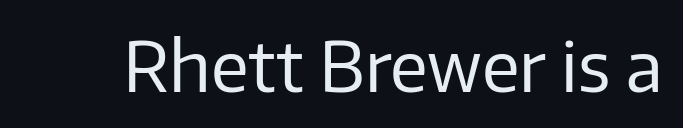
Q: Is the text bold? A: No.
Q: Is the text italic (slanted)? A: No, it is upright.
Q: Is the typeface a serif or a sans-serif typeface? A: Sans-serif.
Q: Is the text underlined? A: No.
Q: Is the spacing between letters normal or unusually wide? A: Normal.
Q: Width (condensed, normal, or wide)? A: Normal.
Q: Stroke contrast? A: Low.
Q: x-height? A: Medium.
Q: Monospaced? A: No.
